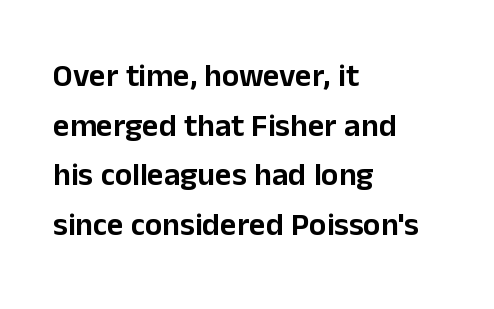
{"serif": "no", "italic": "no", "width": "normal", "stroke_contrast": "low", "x_height": "medium", "monospaced": "no", "underline": "no", "align": "left", "line_spacing": "normal", "line_spacing_ratio": 1.55, "letter_spacing": "normal", "letter_spacing_em": 0.0, "glyph_px": 32}
